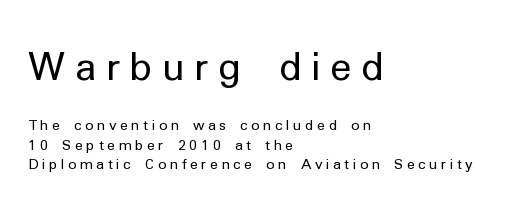
{"serif": "no", "italic": "no", "bold": "no", "weight": "regular", "width": "normal", "stroke_contrast": "low", "x_height": "medium", "monospaced": "no", "underline": "no", "align": "left", "line_spacing": "normal", "line_spacing_ratio": 1.37, "letter_spacing": "wide", "letter_spacing_em": 0.25, "larger_block": "first", "size_ratio": 2.71, "glyph_px": 38}
